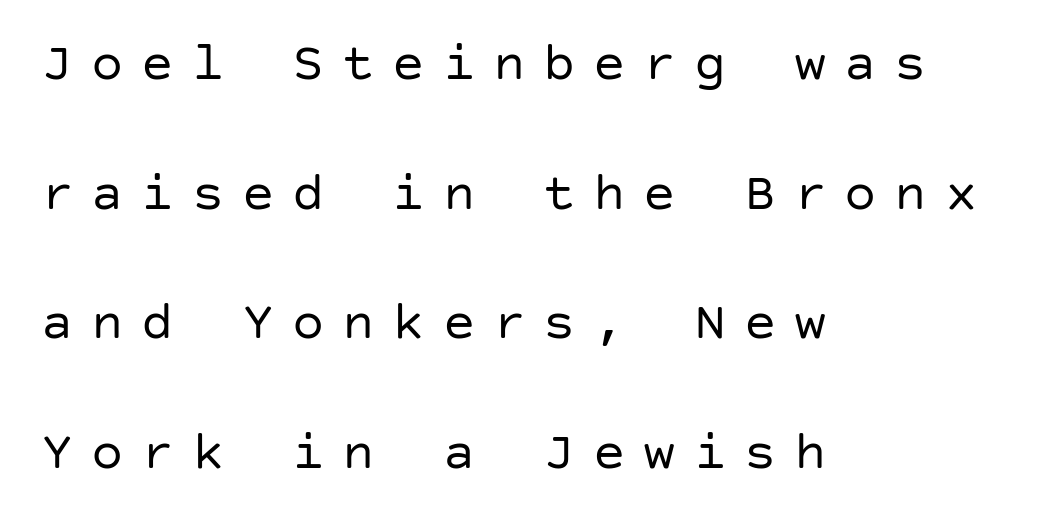
Q: Is the text bold? A: No.
Q: Is the text italic (slanted)? A: No, it is upright.
Q: Is the typeface a serif or a sans-serif typeface? A: Sans-serif.
Q: Is the text underlined? A: No.
Q: How is the paragraph aligned? A: Left-aligned.
Q: Is the spacing between letters normal or unusually wide? A: Unusually wide.
Q: Is the spacing between lines tight, normal or loose? A: Loose.
Q: Width (condensed, normal, or wide)? A: Normal.
Q: Stroke contrast? A: Low.
Q: x-height? A: Large.
